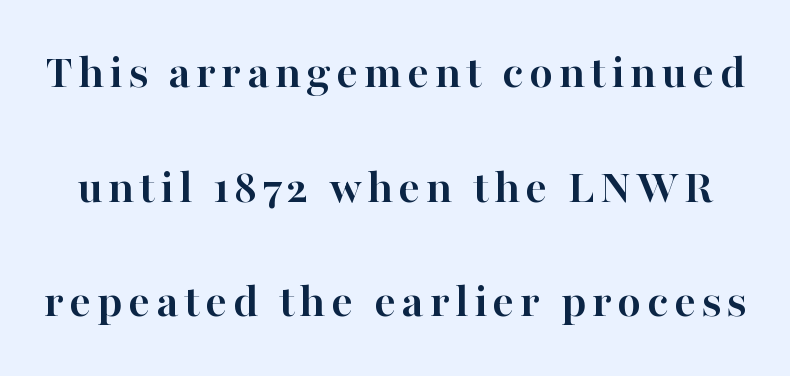
Q: Is the text bold? A: Yes.
Q: Is the text italic (slanted)? A: No, it is upright.
Q: Is the typeface a serif or a sans-serif typeface? A: Serif.
Q: Is the text underlined? A: No.
Q: Is the spacing between lines tight, normal or loose? A: Loose.
Q: Width (condensed, normal, or wide)? A: Normal.
Q: Stroke contrast? A: High.
Q: x-height? A: Medium.
Q: Monospaced? A: No.
